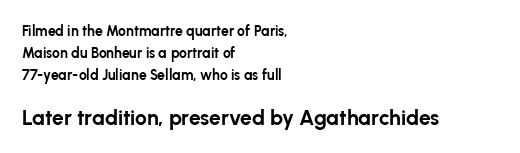
{"italic": "no", "bold": "yes", "underline": "no", "align": "left", "line_spacing": "normal", "line_spacing_ratio": 1.57, "letter_spacing": "normal", "letter_spacing_em": 0.0, "larger_block": "second", "size_ratio": 1.5, "glyph_px": 21}
